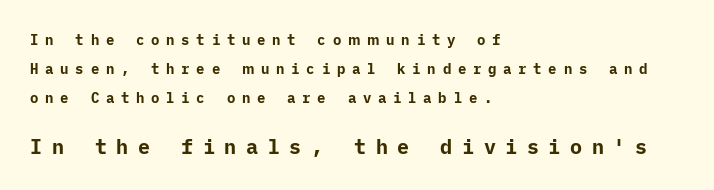
Line beginnings align vertically; line endings do not. Students, observe: this is what heavily led, spacious text looks like. Character size in the trailing block exceeds that of the leading block. The rendering inserts visible extra space after every character.
